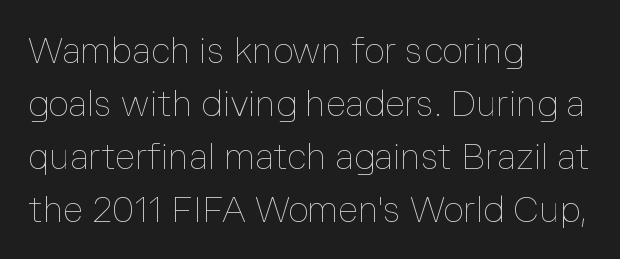
{"italic": "no", "bold": "no", "weight": "thin", "width": "normal", "stroke_contrast": "low", "x_height": "medium", "monospaced": "no", "underline": "no", "align": "left", "line_spacing": "normal", "line_spacing_ratio": 1.47, "letter_spacing": "normal", "letter_spacing_em": 0.0, "glyph_px": 36}
